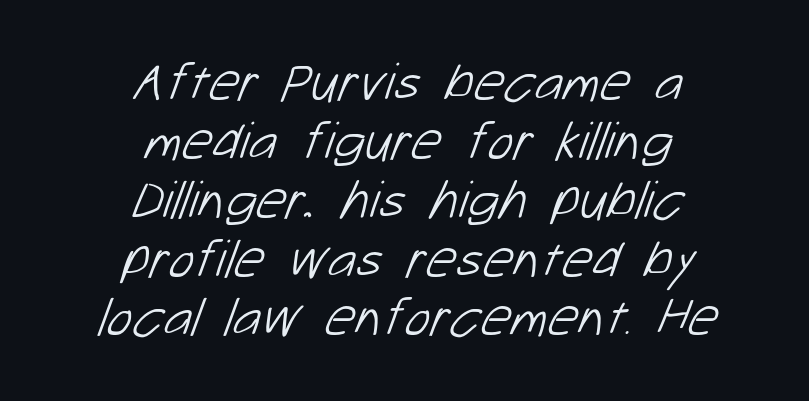
The letters advance in unequal steps, a hallmark of proportional type. This sample uses plain, unmodified letter spacing. The typeface has the unassuming heft of standard copy or less. Look at the bottom of the vertical strokes: they stop flat, with no serifs.
